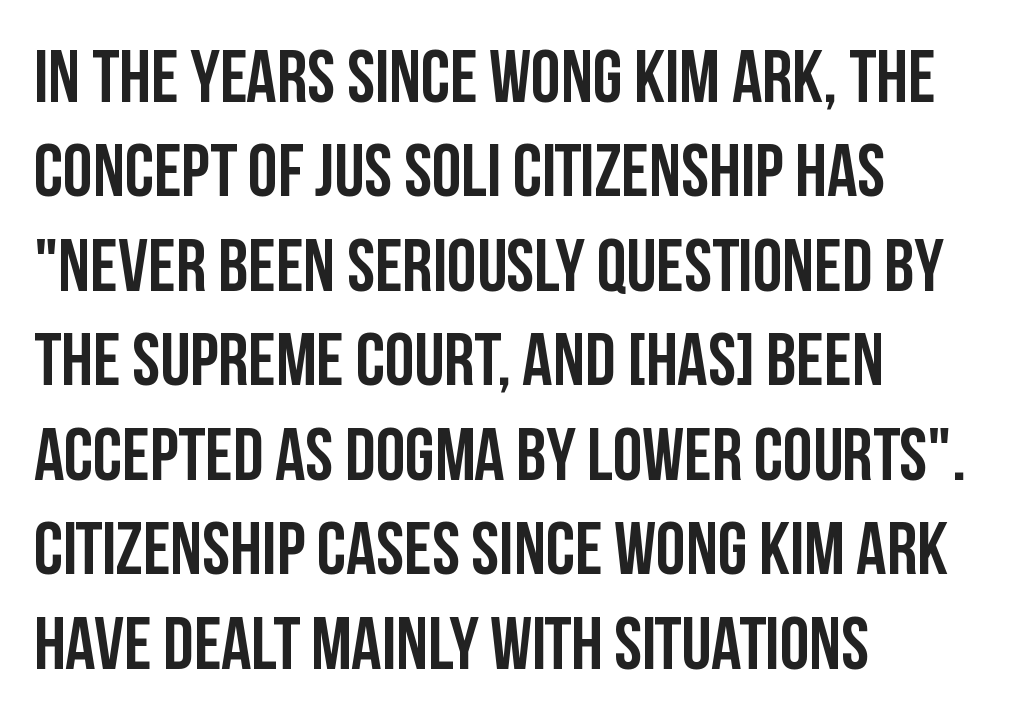
This sample uses an upright cut, with every glyph sitting square on the baseline. Normally led — the rows are evenly, conventionally spaced. Regarding serifs, this sample does without them. Look at the tracking — it's just the regular setting, nothing added. Typographic density is high because the face is bold. Spacing verdict: proportional, widths tailored to each character.
